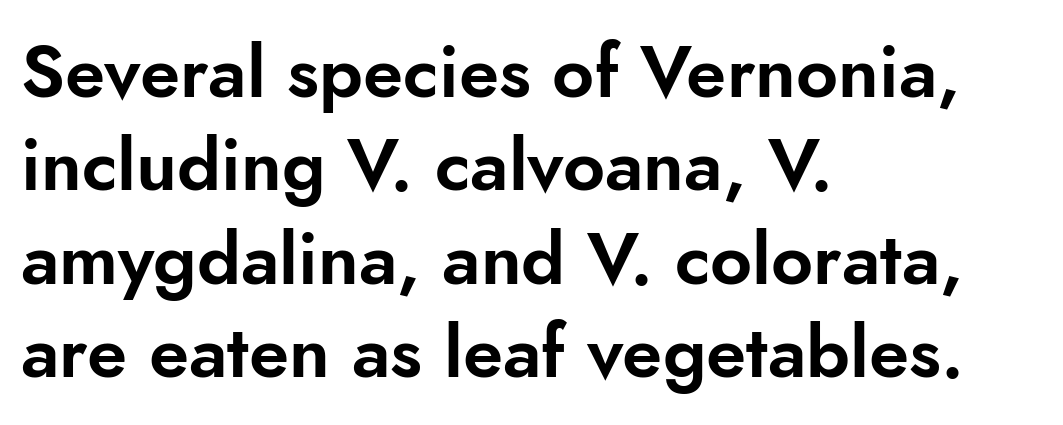
Q: Is the text italic (slanted)? A: No, it is upright.
Q: Is the typeface a serif or a sans-serif typeface? A: Sans-serif.
Q: Is the text underlined? A: No.
Q: How is the paragraph aligned? A: Left-aligned.
Q: Is the spacing between letters normal or unusually wide? A: Normal.
Q: Is the spacing between lines tight, normal or loose? A: Normal.
Q: Width (condensed, normal, or wide)? A: Normal.
Q: Stroke contrast? A: Low.
Q: x-height? A: Small.
Q: Monospaced? A: No.
